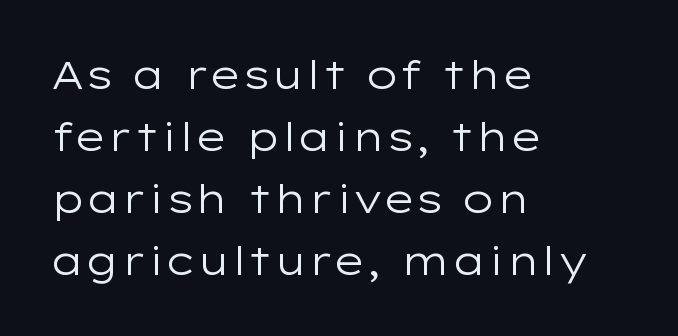
The image shows 39 px regular-weight, wide sans-serif type, upright; set left-aligned, normal line spacing (1.59x), normal letter spacing, not underlined; low stroke contrast and a medium x-height.
